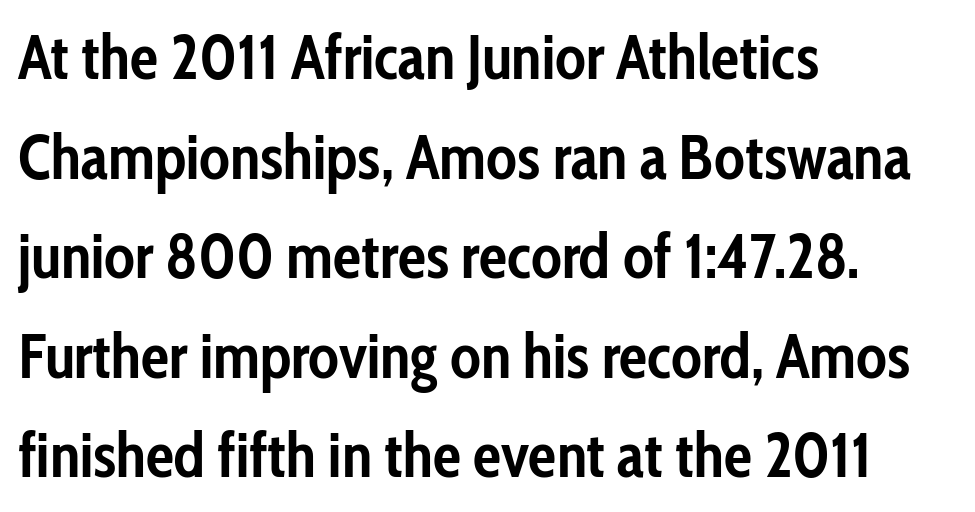
{"serif": "no", "italic": "no", "bold": "yes", "weight": "semibold", "width": "condensed", "stroke_contrast": "low", "x_height": "medium", "monospaced": "no", "underline": "no", "align": "left", "line_spacing": "normal", "line_spacing_ratio": 1.58, "letter_spacing": "normal", "letter_spacing_em": 0.0, "glyph_px": 63}
